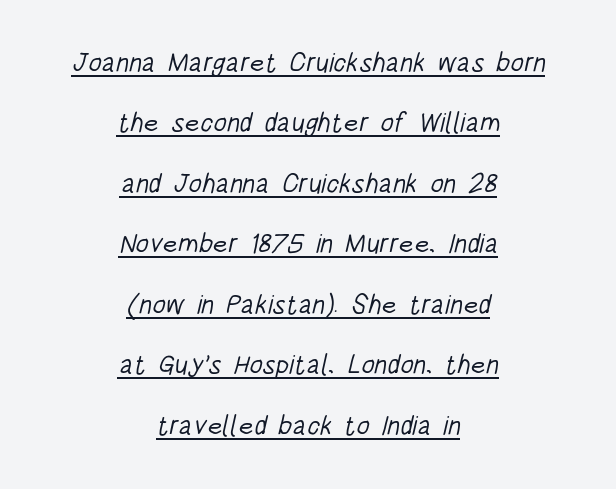
Q: Is the text bold? A: No.
Q: Is the text underlined? A: Yes.
Q: How is the paragraph aligned? A: Centered.
Q: Is the spacing between letters normal or unusually wide? A: Normal.
Q: Is the spacing between lines tight, normal or loose? A: Loose.
